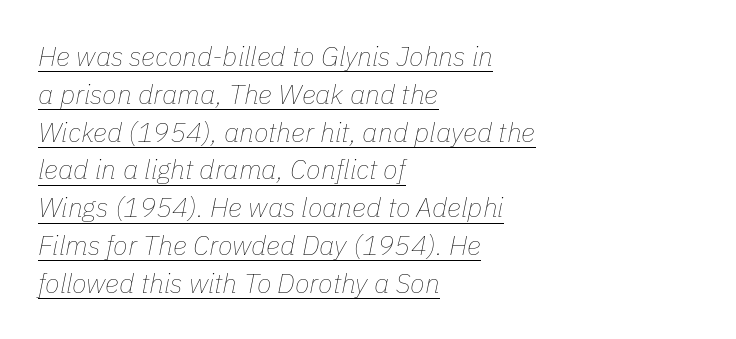
Q: Is the text bold? A: No.
Q: Is the text italic (slanted)? A: Yes, it leans right by about 11 degrees.
Q: Is the text underlined? A: Yes.
Q: How is the paragraph aligned? A: Left-aligned.
Q: Is the spacing between letters normal or unusually wide? A: Normal.
Q: Is the spacing between lines tight, normal or loose? A: Normal.
